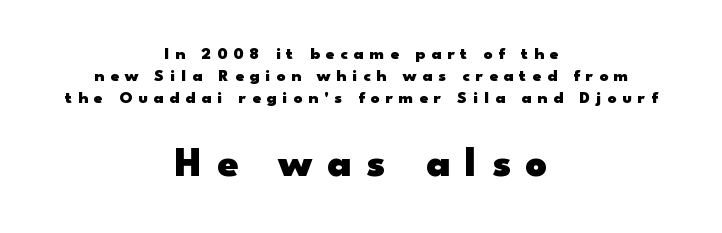
{"serif": "no", "italic": "no", "bold": "yes", "weight": "heavy", "width": "wide", "stroke_contrast": "low", "x_height": "small", "monospaced": "no", "underline": "no", "align": "center", "line_spacing": "normal", "line_spacing_ratio": 1.28, "letter_spacing": "wide", "letter_spacing_em": 0.35, "larger_block": "second", "size_ratio": 2.47, "glyph_px": 42}
